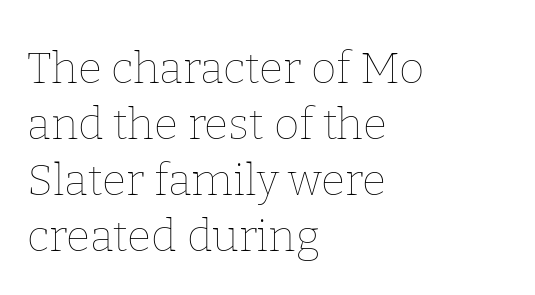
Q: Is the text bold? A: No.
Q: Is the text italic (slanted)? A: No, it is upright.
Q: Is the text underlined? A: No.
Q: How is the paragraph aligned? A: Left-aligned.
Q: Is the spacing between letters normal or unusually wide? A: Normal.
Q: Is the spacing between lines tight, normal or loose? A: Normal.
Q: Width (condensed, normal, or wide)? A: Normal.
Q: Stroke contrast? A: Low.
Q: x-height? A: Medium.
Q: Monospaced? A: No.
